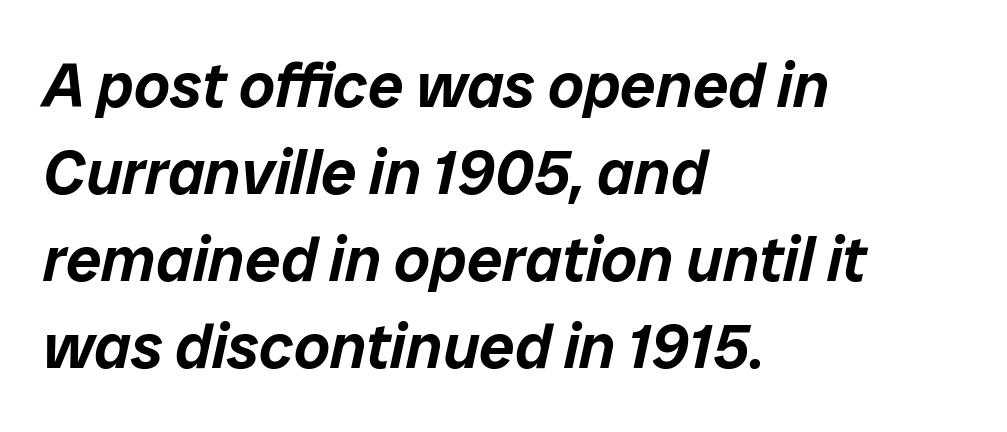
In terms of leading, this rendering sits right in the middle. Posture: slanted. Do the characters align in a grid? No, the font is proportional. The type is set solid horizontally, with unmodified tracking.
